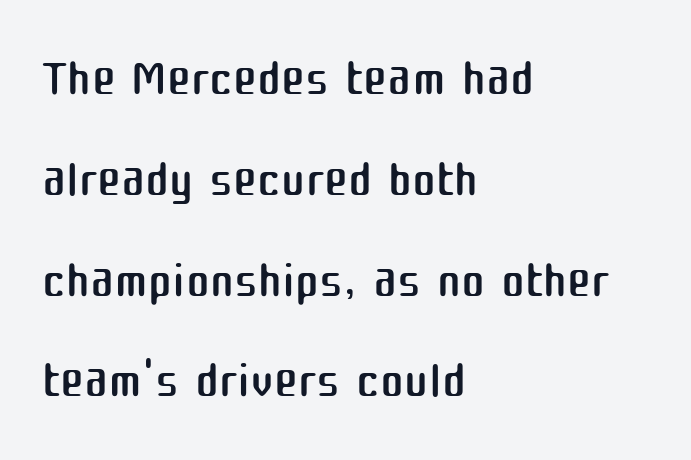
This rendering employs a face without finishing strokes, i.e., a sans-serif. The font's upright variant was chosen for this text. Think of a printed novel: that variable character pitch is what you see here. The face used here is rendered with its standard letterfit. Plain, unruled lines of type.
